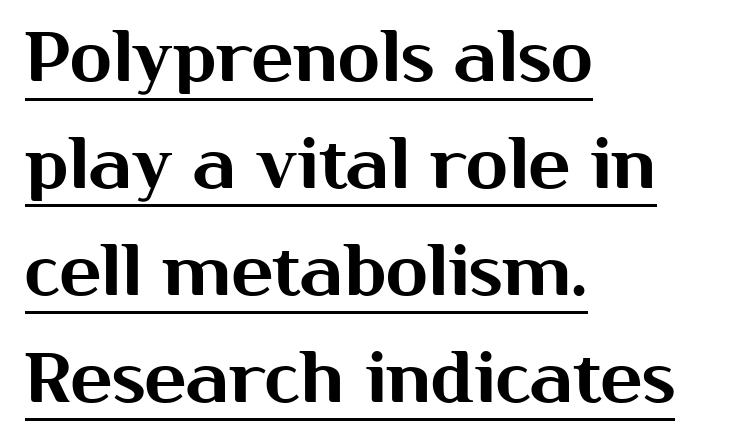
Q: Is the text italic (slanted)? A: No, it is upright.
Q: Is the typeface a serif or a sans-serif typeface? A: Sans-serif.
Q: Is the text underlined? A: Yes.
Q: How is the paragraph aligned? A: Left-aligned.
Q: Is the spacing between letters normal or unusually wide? A: Normal.
Q: Is the spacing between lines tight, normal or loose? A: Normal.
Q: Width (condensed, normal, or wide)? A: Normal.
Q: Stroke contrast? A: Medium.
Q: x-height? A: Medium.
Q: Monospaced? A: No.
